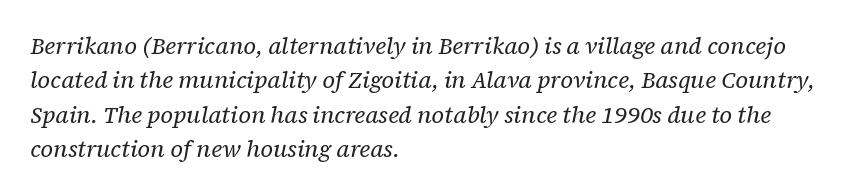
Only glyphs here, with clear space below each row. Compared with typical paragraphs, the rows here are spaced about the same. These lines stack with their left ends in a neat column. Look at the tracking — it's just the regular setting, nothing added. Rendered with sloped, italic letterforms. Nothing heavy about these letters — not bold at all.
